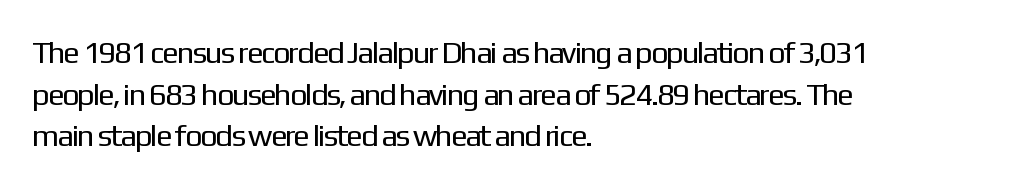
The image shows 31 px regular-weight sans-serif type, upright; set left-aligned, normal line spacing (1.34x), normal letter spacing, not underlined; low stroke contrast and a medium x-height.
